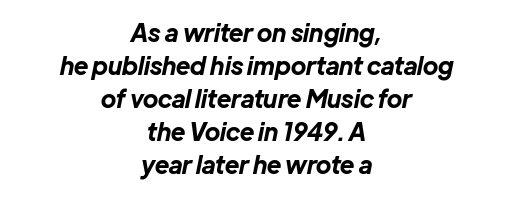
Q: Is the text bold? A: Yes.
Q: Is the text italic (slanted)? A: Yes, it leans right by about 12 degrees.
Q: Is the text underlined? A: No.
Q: How is the paragraph aligned? A: Centered.
Q: Is the spacing between letters normal or unusually wide? A: Normal.
Q: Is the spacing between lines tight, normal or loose? A: Normal.
